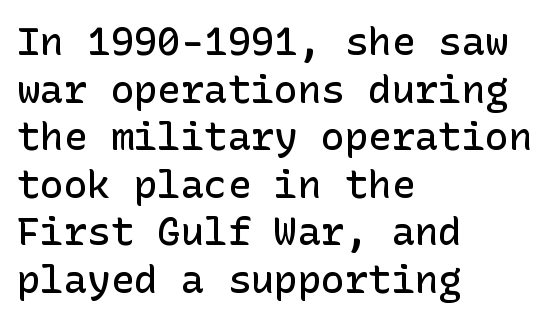
The image shows 39 px semibold sans-serif type, upright; set left-aligned, line spacing 1.22x, normal letter spacing, not underlined; low stroke contrast and a medium x-height.
